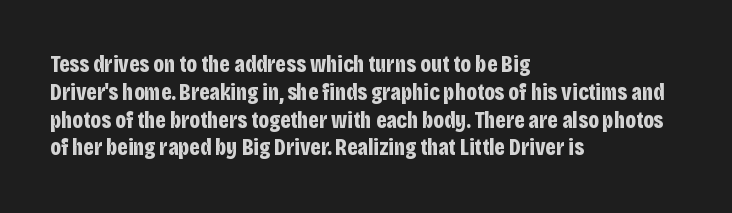
The image shows 23 px bold type, upright; set left-aligned, line spacing 1.21x, normal letter spacing, not underlined.
